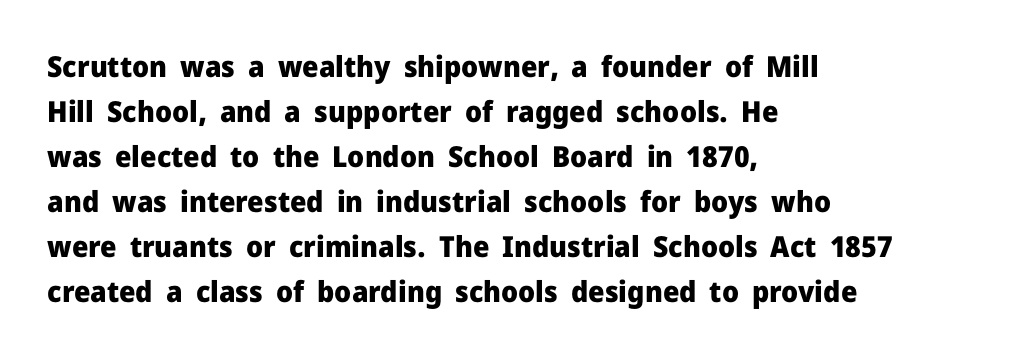
Tracking value appears to be zero — textbook default spacing. No italicization has been applied; the sample stays upright. All the whitespace from short lines collects on the right. Here the designer chose a conventional face with non-uniform glyph widths.
